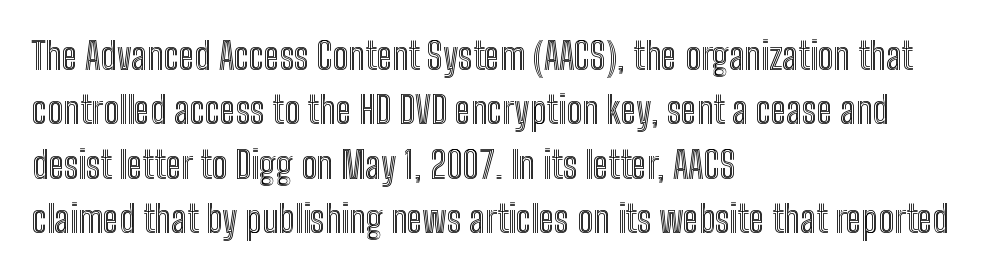
{"italic": "no", "width": "condensed", "x_height": "medium", "monospaced": "no", "underline": "no", "align": "left", "line_spacing": "normal", "line_spacing_ratio": 1.43, "letter_spacing": "normal", "letter_spacing_em": 0.0, "glyph_px": 38}
